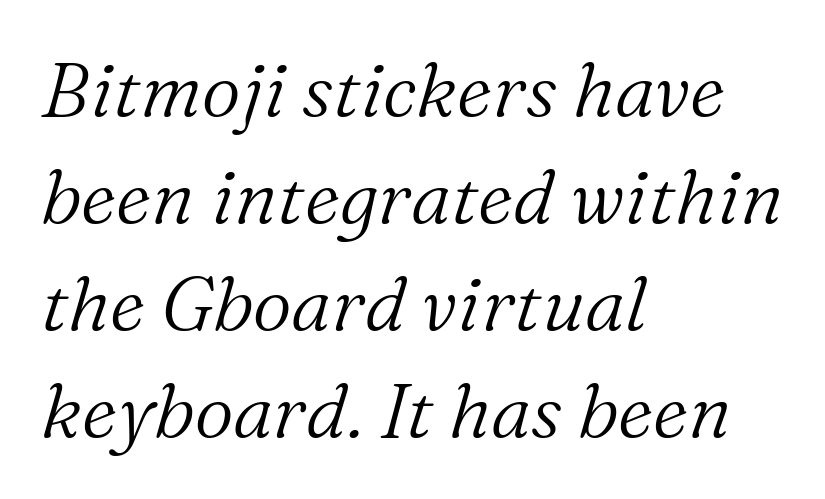
Q: Is the text bold? A: No.
Q: Is the text italic (slanted)? A: Yes, it leans right by about 16 degrees.
Q: Is the typeface a serif or a sans-serif typeface? A: Serif.
Q: Is the text underlined? A: No.
Q: How is the paragraph aligned? A: Left-aligned.
Q: Is the spacing between letters normal or unusually wide? A: Normal.
Q: Is the spacing between lines tight, normal or loose? A: Normal.
Q: Width (condensed, normal, or wide)? A: Normal.
Q: Stroke contrast? A: Medium.
Q: x-height? A: Medium.
Q: Monospaced? A: No.
